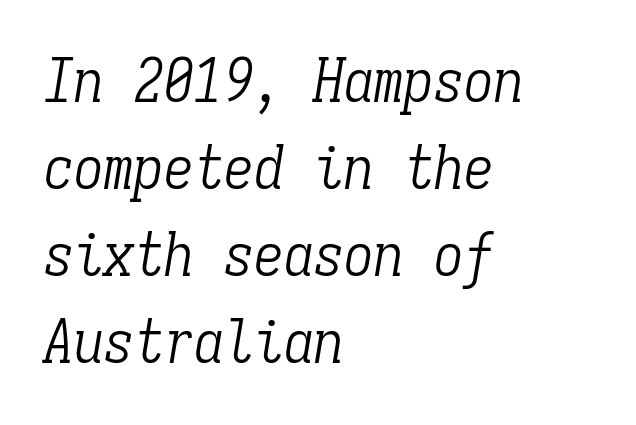
{"serif": "yes", "italic": "yes", "lean": "right", "slant_degrees": 9, "bold": "no", "weight": "light", "width": "condensed", "stroke_contrast": "low", "x_height": "medium", "monospaced": "yes", "underline": "no", "align": "left", "line_spacing": "normal", "line_spacing_ratio": 1.45, "letter_spacing": "normal", "letter_spacing_em": 0.0, "glyph_px": 60}
